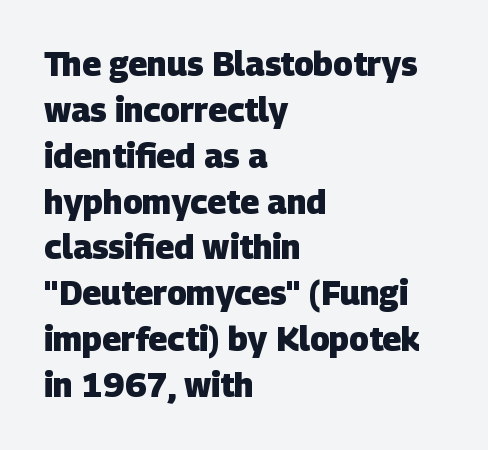
The face used here is proportionally spaced, like ordinary book or web type. These lines are set flush left with a ragged right edge. The letters sit at their default tracking, neither squeezed nor spread. If you measured baseline to baseline, you'd find a middling distance. Underlining? Definitely not there.
